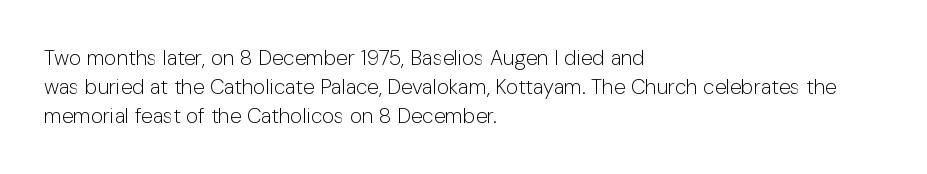
Each new line begins a customary step beneath the previous one. Stems here are at most as thick as an everyday book face. Words appear dense and cohesive because spacing is normal. Descenders hang freely into open space. The axis of the letterforms is exactly vertical.
